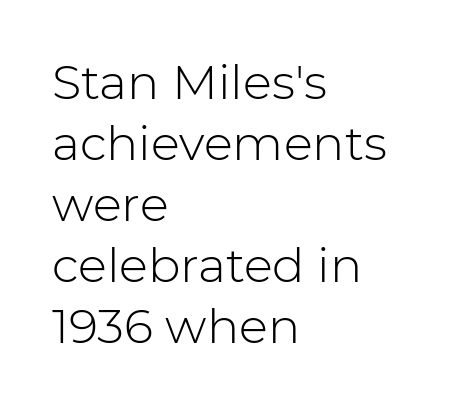
{"serif": "no", "italic": "no", "bold": "no", "weight": "light", "width": "normal", "stroke_contrast": "low", "x_height": "medium", "monospaced": "no", "underline": "no", "align": "left", "line_spacing": "normal", "line_spacing_ratio": 1.27, "letter_spacing": "normal", "letter_spacing_em": 0.0, "glyph_px": 48}
